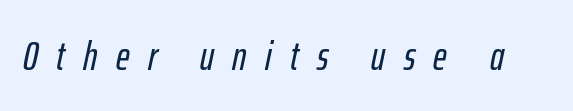
{"italic": "yes", "lean": "right", "slant_degrees": 12, "width": "condensed", "stroke_contrast": "low", "x_height": "medium", "monospaced": "no", "underline": "no", "letter_spacing": "wide", "letter_spacing_em": 0.45, "glyph_px": 41}
